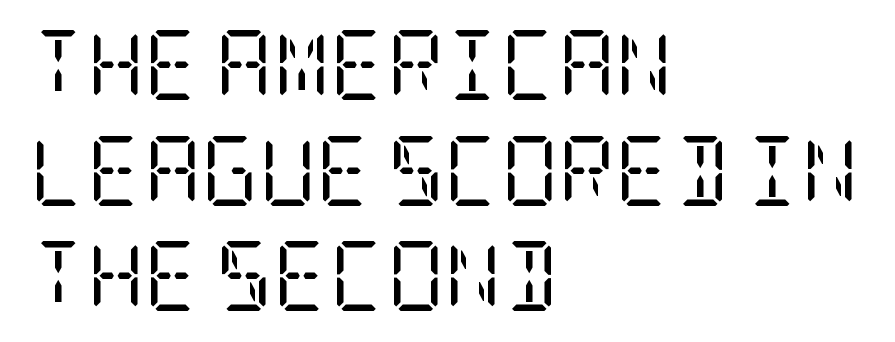
The image shows 70 px regular-weight, condensed serif type, upright; set left-aligned, normal line spacing (1.51x), normal letter spacing, not underlined; low stroke contrast and a large x-height.
